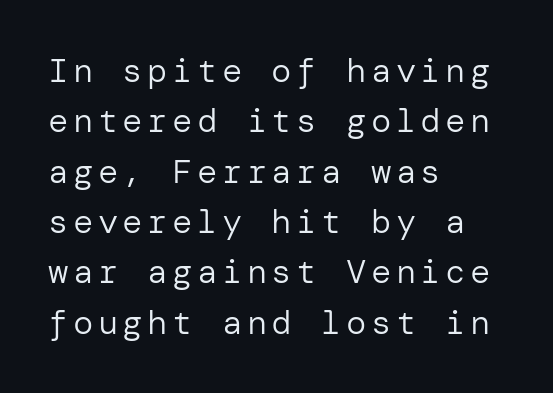
The image shows 34 px regular-weight sans-serif type, upright; set left-aligned, normal line spacing (1.48x), not underlined; low stroke contrast and a medium x-height.
